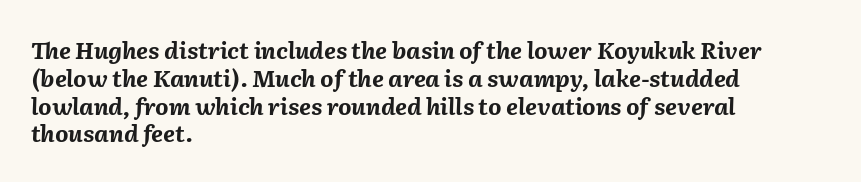
{"italic": "yes", "lean": "right", "slant_degrees": 2, "bold": "yes", "underline": "no", "align": "left", "line_spacing_ratio": 1.21, "letter_spacing": "normal", "letter_spacing_em": 0.0, "glyph_px": 23}
